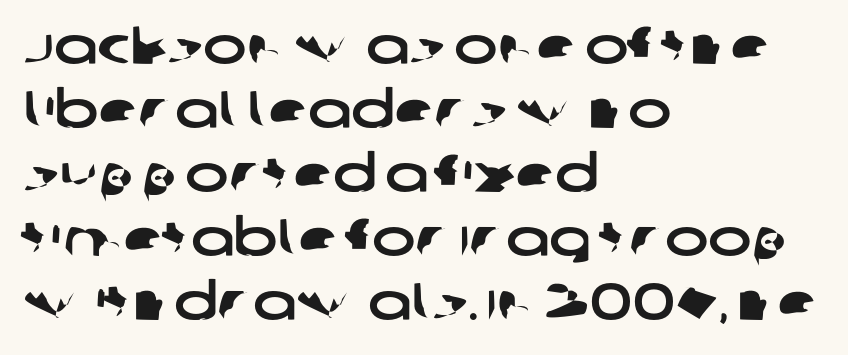
Q: Is the typeface a serif or a sans-serif typeface? A: Sans-serif.
Q: Is the text underlined? A: No.
Q: How is the paragraph aligned? A: Left-aligned.
Q: Is the spacing between letters normal or unusually wide? A: Normal.
Q: Width (condensed, normal, or wide)? A: Wide.
Q: Stroke contrast? A: Low.
Q: x-height? A: Large.
Q: Monospaced? A: No.
